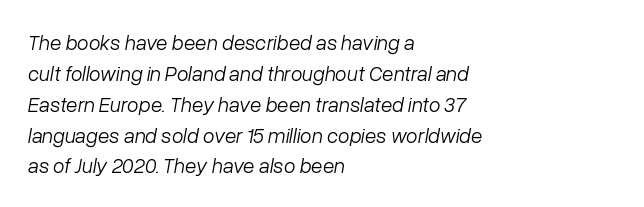
Q: Is the text bold? A: No.
Q: Is the text italic (slanted)? A: Yes, it leans right by about 10 degrees.
Q: Is the text underlined? A: No.
Q: How is the paragraph aligned? A: Left-aligned.
Q: Is the spacing between letters normal or unusually wide? A: Normal.
Q: Is the spacing between lines tight, normal or loose? A: Normal.
